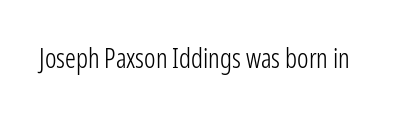
{"italic": "no", "bold": "no", "underline": "no", "letter_spacing": "normal", "letter_spacing_em": 0.0, "glyph_px": 27}
